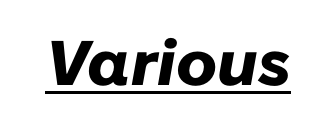
{"italic": "yes", "lean": "right", "slant_degrees": 10, "bold": "yes", "weight": "heavy", "width": "normal", "stroke_contrast": "low", "x_height": "medium", "monospaced": "no", "underline": "yes", "letter_spacing": "normal", "letter_spacing_em": 0.0, "glyph_px": 63}
